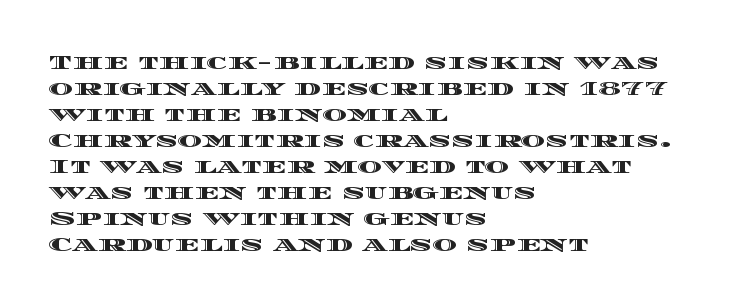
Q: Is the text italic (slanted)? A: No, it is upright.
Q: Is the text underlined? A: No.
Q: How is the paragraph aligned? A: Left-aligned.
Q: Is the spacing between letters normal or unusually wide? A: Normal.
